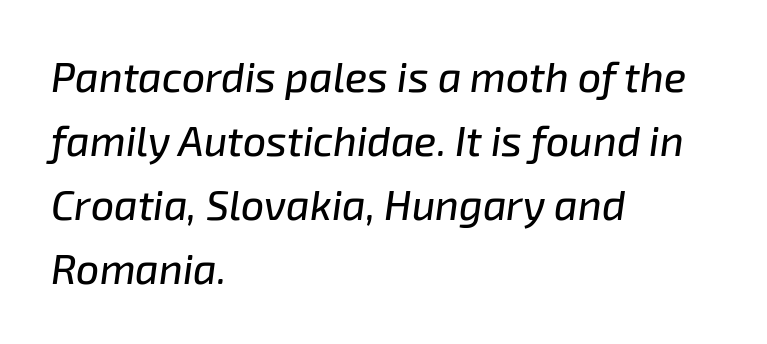
A bare baseline throughout the passage. In CSS terms this would be text-align: left. These lines sit exactly where default settings would place them. You could not count columns in this text — the font is proportionally spaced. The glyphs look as if they've been sheared to an angle.
